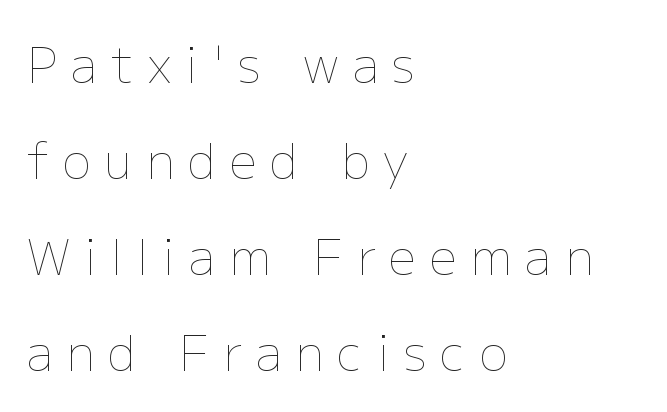
The image shows 48 px thin type, upright; set left-aligned, loose line spacing (2.0x), unusually wide letter spacing (+0.29 em), not underlined; low stroke contrast and a medium x-height.
